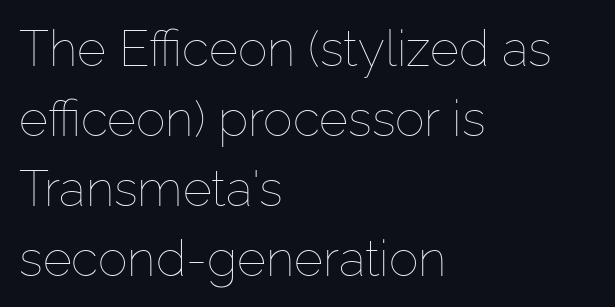
Q: Is the text bold? A: No.
Q: Is the text italic (slanted)? A: No, it is upright.
Q: Is the text underlined? A: No.
Q: How is the paragraph aligned? A: Left-aligned.
Q: Is the spacing between letters normal or unusually wide? A: Normal.
Q: Is the spacing between lines tight, normal or loose? A: Normal.
Q: Width (condensed, normal, or wide)? A: Normal.
Q: Stroke contrast? A: Low.
Q: x-height? A: Medium.
Q: Monospaced? A: No.
